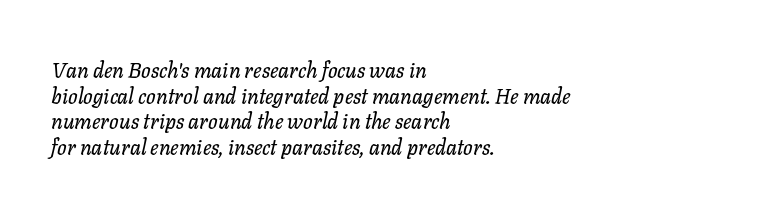
The image shows 21 px text type, italic (leaning right); set left-aligned, line spacing 1.22x, normal letter spacing, not underlined.
